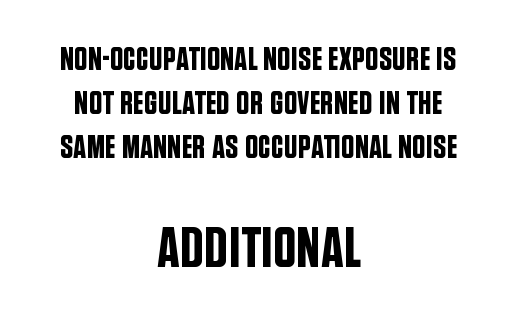
{"serif": "no", "italic": "no", "width": "condensed", "stroke_contrast": "low", "x_height": "large", "monospaced": "no", "underline": "no", "align": "center", "line_spacing": "normal", "line_spacing_ratio": 1.34, "letter_spacing": "normal", "letter_spacing_em": 0.0, "larger_block": "second", "size_ratio": 1.73, "glyph_px": 57}
